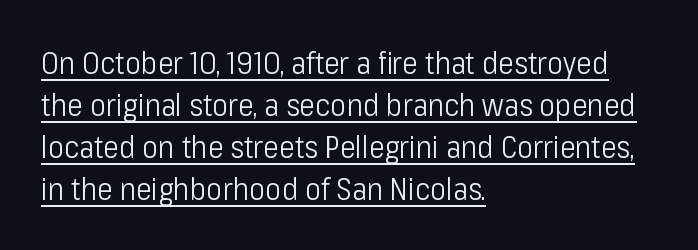
Q: Is the text bold? A: No.
Q: Is the text italic (slanted)? A: No, it is upright.
Q: Is the typeface a serif or a sans-serif typeface? A: Sans-serif.
Q: Is the text underlined? A: Yes.
Q: How is the paragraph aligned? A: Left-aligned.
Q: Is the spacing between letters normal or unusually wide? A: Normal.
Q: Is the spacing between lines tight, normal or loose? A: Normal.
Q: Width (condensed, normal, or wide)? A: Condensed.
Q: Stroke contrast? A: Low.
Q: x-height? A: Medium.
Q: Monospaced? A: No.
